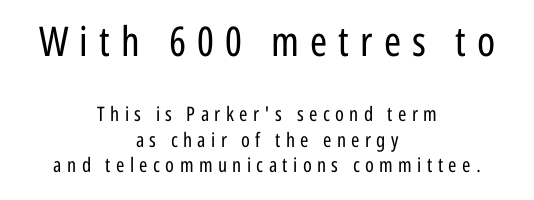
Q: Is the text bold? A: No.
Q: Is the text italic (slanted)? A: No, it is upright.
Q: Is the typeface a serif or a sans-serif typeface? A: Sans-serif.
Q: Is the text underlined? A: No.
Q: How is the paragraph aligned? A: Centered.
Q: Is the spacing between letters normal or unusually wide? A: Unusually wide.
Q: Is the spacing between lines tight, normal or loose? A: Normal.
Q: Which block of text is set in a larger size, the first (top) or the second (bottom)? A: The first (top) one.
Q: Width (condensed, normal, or wide)? A: Condensed.
Q: Stroke contrast? A: Low.
Q: x-height? A: Medium.
Q: Monospaced? A: No.
